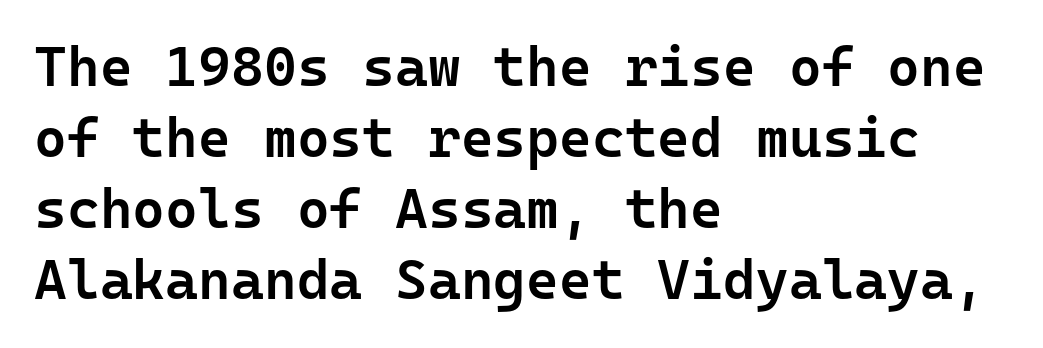
{"serif": "no", "italic": "no", "bold": "semi", "weight": "semibold", "width": "normal", "stroke_contrast": "low", "x_height": "medium", "monospaced": "yes", "underline": "no", "align": "left", "line_spacing": "normal", "line_spacing_ratio": 1.27, "letter_spacing": "normal", "letter_spacing_em": 0.0, "glyph_px": 56}
